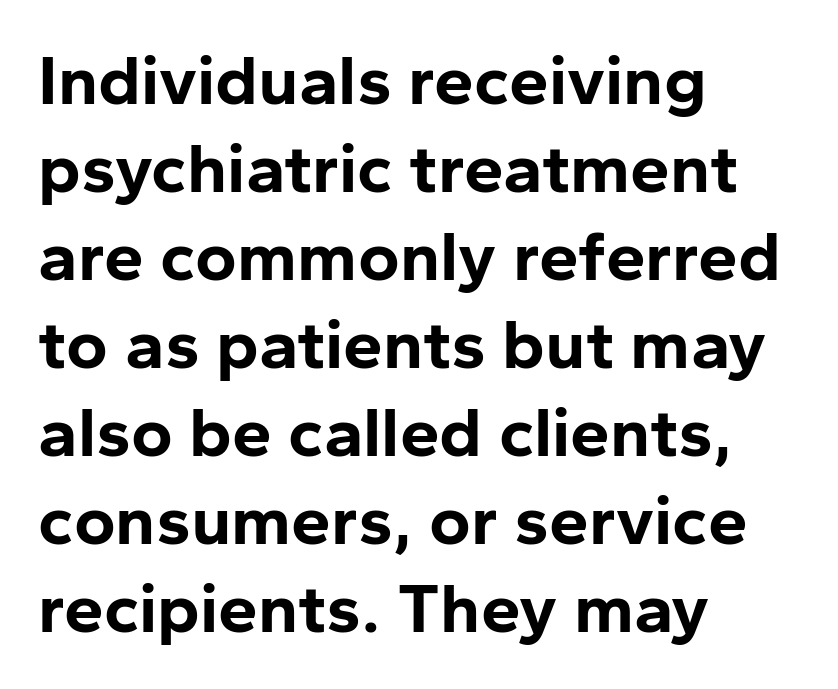
Q: Is the text bold? A: Yes.
Q: Is the text italic (slanted)? A: No, it is upright.
Q: Is the typeface a serif or a sans-serif typeface? A: Sans-serif.
Q: Is the text underlined? A: No.
Q: How is the paragraph aligned? A: Left-aligned.
Q: Is the spacing between letters normal or unusually wide? A: Normal.
Q: Width (condensed, normal, or wide)? A: Normal.
Q: Stroke contrast? A: Low.
Q: x-height? A: Medium.
Q: Monospaced? A: No.
